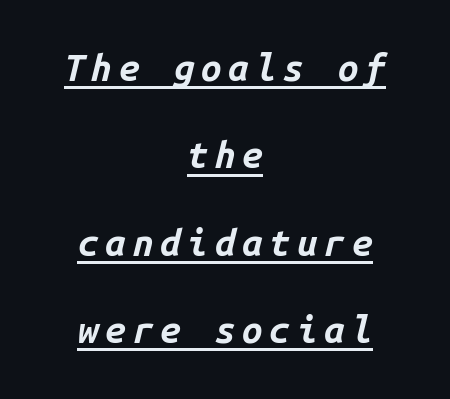
Rendered with sloped, italic letterforms. Caption: bold face, heavy strokes. You can see a thin bar hugging the bottom of the glyphs. The face used here is monospaced, like something from a code editor. The leading is generous, giving the passage an open texture.
